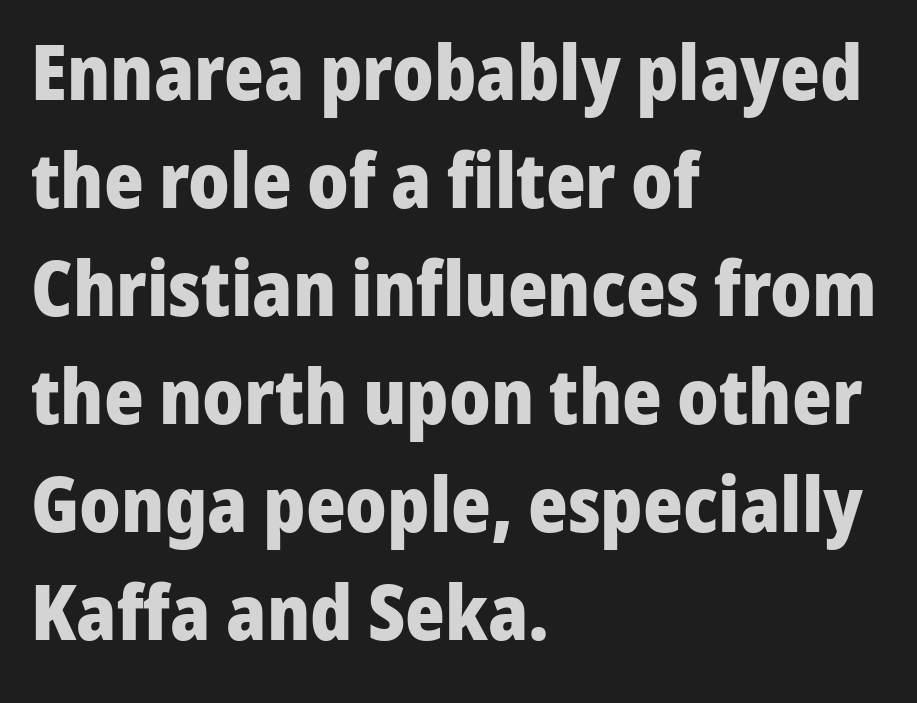
{"serif": "no", "italic": "no", "bold": "yes", "weight": "heavy", "width": "normal", "stroke_contrast": "low", "x_height": "medium", "monospaced": "no", "underline": "no", "align": "left", "line_spacing": "normal", "line_spacing_ratio": 1.42, "letter_spacing": "normal", "letter_spacing_em": 0.0, "glyph_px": 76}
